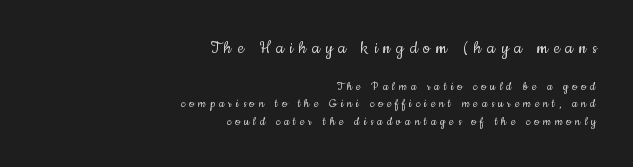
Q: Is the text bold? A: No.
Q: Is the text italic (slanted)? A: Yes.
Q: Is the text underlined? A: No.
Q: How is the paragraph aligned? A: Right-aligned.
Q: Is the spacing between letters normal or unusually wide? A: Unusually wide.
Q: Is the spacing between lines tight, normal or loose? A: Normal.
Q: Which block of text is set in a larger size, the first (top) or the second (bottom)? A: The first (top) one.
